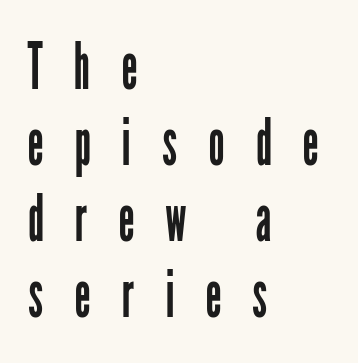
The image shows 64 px regular-weight, condensed sans-serif type, upright; set left-aligned, line spacing 1.19x, unusually wide letter spacing (+0.48 em), not underlined; low stroke contrast and a medium x-height.
